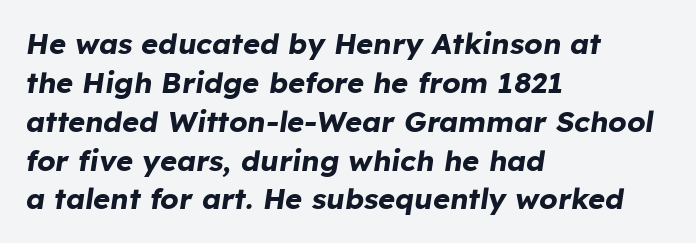
Q: Is the text bold? A: Yes.
Q: Is the text italic (slanted)? A: Yes, it leans right by about 8 degrees.
Q: Is the text underlined? A: No.
Q: How is the paragraph aligned? A: Left-aligned.
Q: Is the spacing between letters normal or unusually wide? A: Normal.
Q: Is the spacing between lines tight, normal or loose? A: Normal.
Q: Width (condensed, normal, or wide)? A: Normal.
Q: Stroke contrast? A: Low.
Q: x-height? A: Medium.
Q: Monospaced? A: No.
